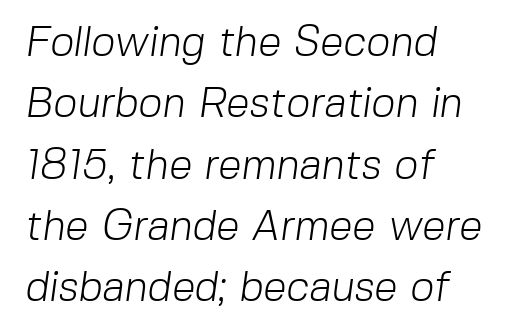
{"serif": "no", "bold": "no", "weight": "light", "width": "normal", "stroke_contrast": "low", "x_height": "medium", "monospaced": "no", "underline": "no", "align": "left", "line_spacing": "normal", "line_spacing_ratio": 1.46, "letter_spacing": "normal", "letter_spacing_em": 0.0, "glyph_px": 42}
